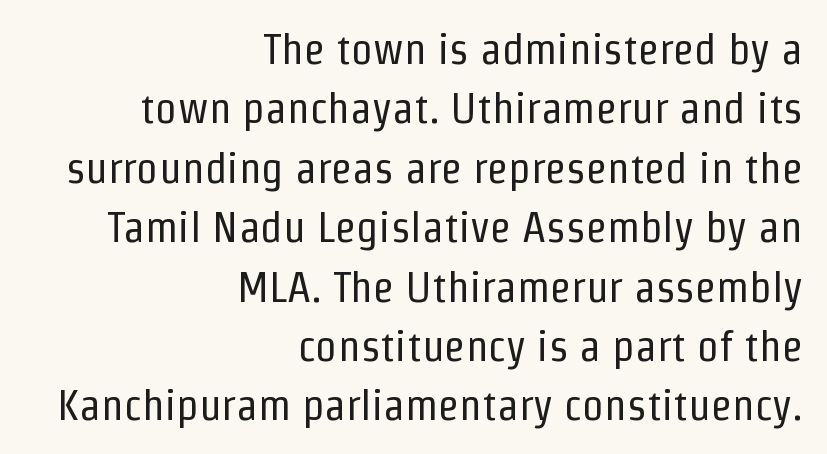
This sample has the flowing, uneven cadence of proportional lettering. The leading is moderate, giving the passage an even texture. Reading down the block, your eye finds every line finishing at a fixed right position. Posture: vertical. In terms of letterform style, serifs are entirely absent.
